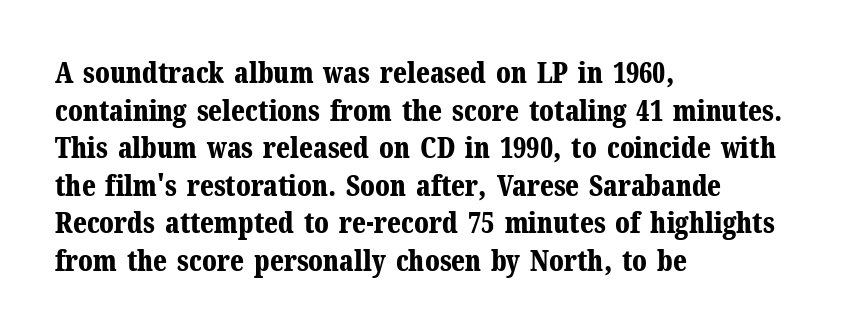
{"serif": "yes", "italic": "no", "bold": "yes", "weight": "bold", "width": "normal", "stroke_contrast": "medium", "x_height": "medium", "monospaced": "no", "underline": "no", "align": "left", "line_spacing": "normal", "line_spacing_ratio": 1.34, "letter_spacing": "normal", "letter_spacing_em": 0.0, "glyph_px": 28}
